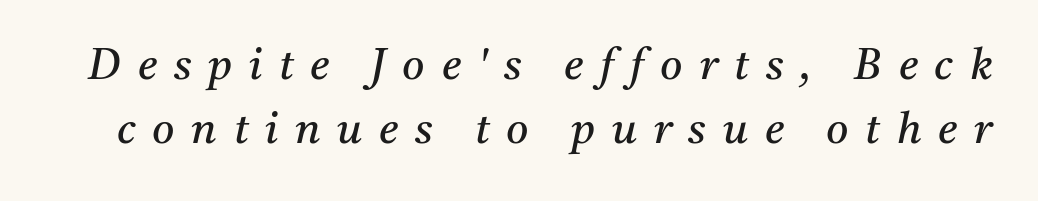
Q: Is the text bold? A: No.
Q: Is the text italic (slanted)? A: Yes, it leans right by about 11 degrees.
Q: Is the typeface a serif or a sans-serif typeface? A: Serif.
Q: Is the text underlined? A: No.
Q: Is the spacing between letters normal or unusually wide? A: Unusually wide.
Q: Is the spacing between lines tight, normal or loose? A: Normal.
Q: Width (condensed, normal, or wide)? A: Normal.
Q: Stroke contrast? A: Medium.
Q: x-height? A: Medium.
Q: Monospaced? A: No.
